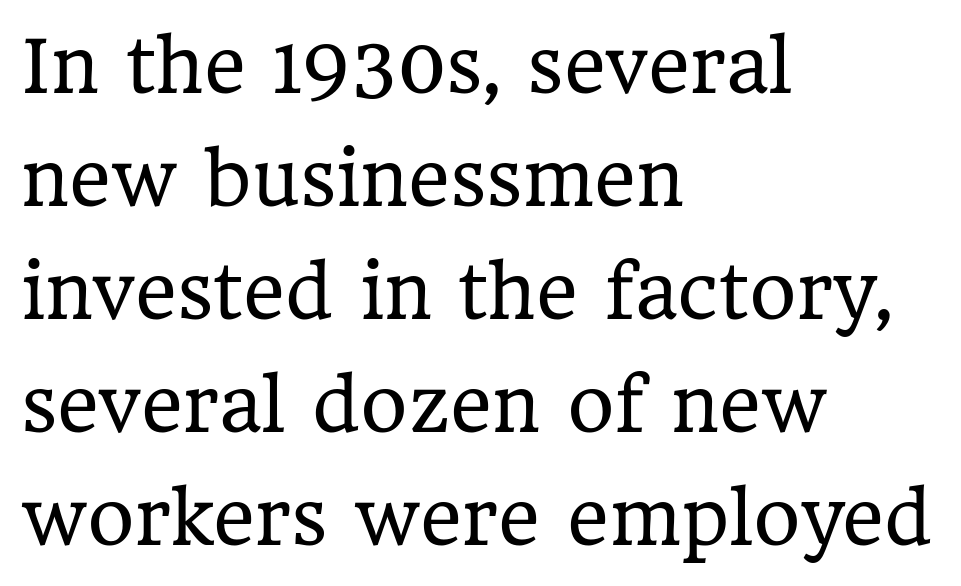
{"serif": "yes", "italic": "no", "bold": "no", "weight": "regular", "width": "normal", "stroke_contrast": "low", "x_height": "medium", "monospaced": "no", "underline": "no", "align": "left", "line_spacing": "normal", "line_spacing_ratio": 1.57, "letter_spacing": "normal", "letter_spacing_em": 0.0, "glyph_px": 72}
